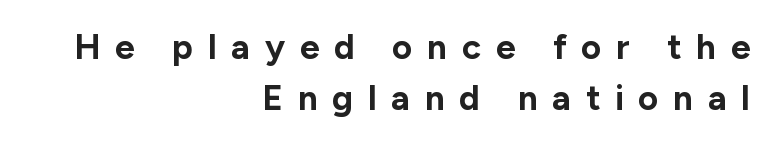
The line texture is sparse and dotted thanks to wide tracking. Pretty heavy lettering here — definitely bold. Students, observe: this is what conventionally led text looks like. Does the type have serifs? No, each stem ends abruptly. A clean baseline with only descenders dipping below it. Varying glyph widths throughout — classic text-font behaviour.
